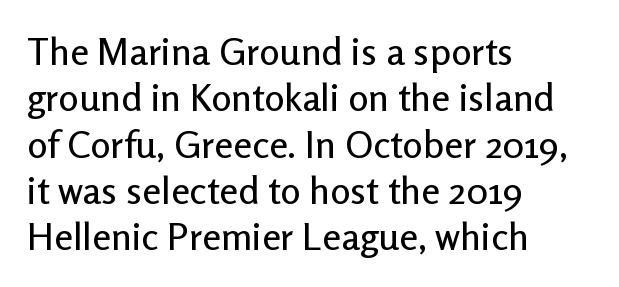
The image shows 38 px sans-serif type, upright; set left-aligned, line spacing 1.22x, normal letter spacing, not underlined; low stroke contrast and a medium x-height.
